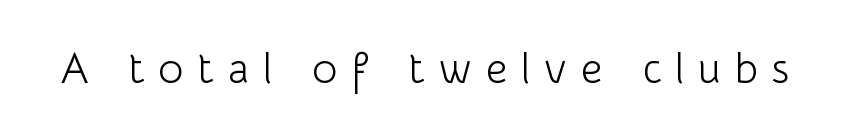
The image shows 43 px light sans-serif type, upright; set unusually wide letter spacing (+0.31 em), not underlined; low stroke contrast and a medium x-height.
